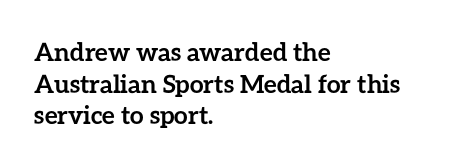
The image shows 25 px bold type, upright; set left-aligned, normal line spacing (1.27x), normal letter spacing, not underlined.
